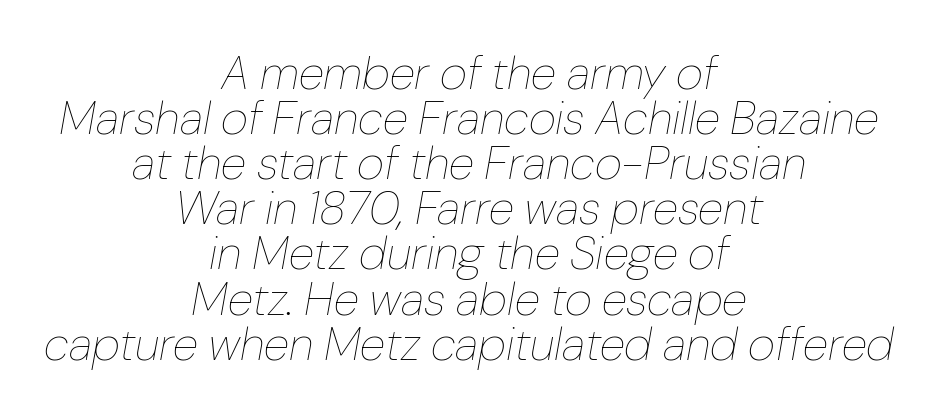
The image shows 47 px thin type, italic (leaning right); set centered, tight line spacing (0.96x), normal letter spacing, not underlined; low stroke contrast and a medium x-height.
